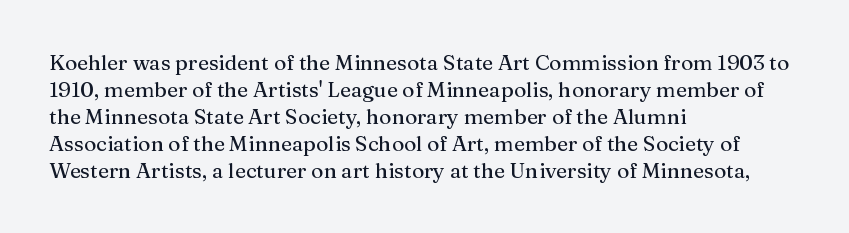
{"italic": "no", "underline": "no", "align": "left", "line_spacing": "normal", "line_spacing_ratio": 1.28, "letter_spacing": "normal", "letter_spacing_em": 0.0, "glyph_px": 21}
